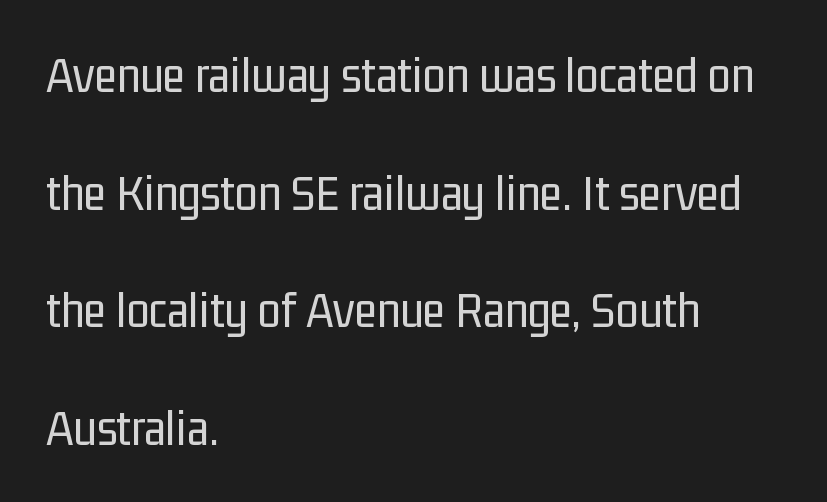
Italic? Not at all — the glyphs are vertical. The rendering shows plain stroke endings on the letterforms — a sans-serif design. Bare-footed words on every line. Do the characters align in a grid? No, the font is proportional. This sample is left-justified, so line endings fall wherever the words run out. Honestly, the rows look like they've been pulled way apart.
